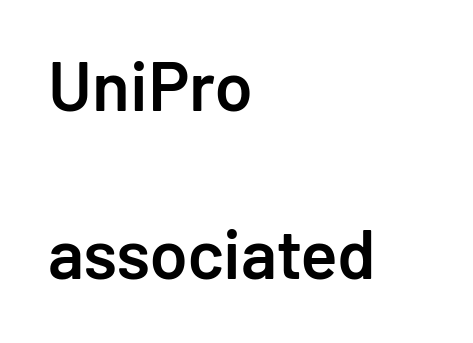
Q: Is the text bold? A: Semi-bold.
Q: Is the text italic (slanted)? A: No, it is upright.
Q: Is the typeface a serif or a sans-serif typeface? A: Sans-serif.
Q: Is the text underlined? A: No.
Q: How is the paragraph aligned? A: Left-aligned.
Q: Is the spacing between letters normal or unusually wide? A: Normal.
Q: Is the spacing between lines tight, normal or loose? A: Loose.
Q: Width (condensed, normal, or wide)? A: Normal.
Q: Stroke contrast? A: Low.
Q: x-height? A: Medium.
Q: Monospaced? A: No.
